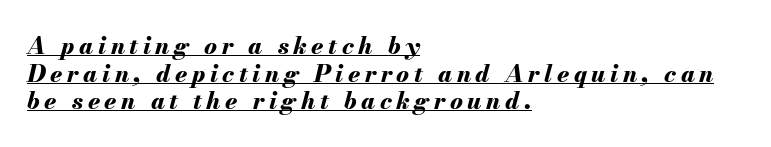
The image shows 24 px bold type, italic (leaning right); set left-aligned, tight line spacing (1.15x), underlined.
